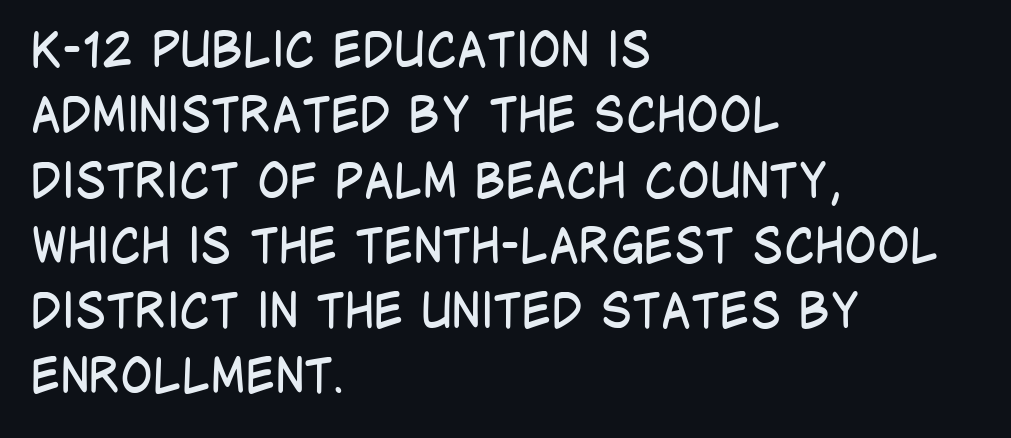
The passage shown has conventional tracking throughout. The designer went with a sans here, leaving each stem footless. Type without underlining. Normally led — the rows are evenly, conventionally spaced. The rendering uses natural spacing where letterforms have individual widths. The font's upright variant was chosen for this text.
